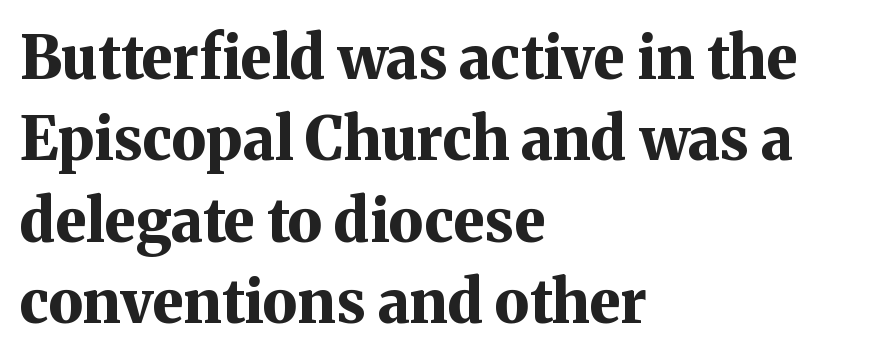
Looks like regular typesetting: each glyph gets only the width it needs. Horizontal bands of white between lines are of average thickness. Weight: bold. The lettering holds an erect, upright posture throughout. Words float on clear page, feet unadorned.
